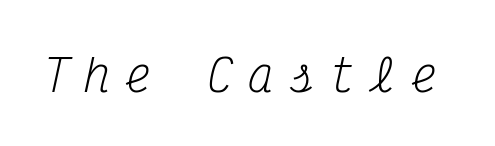
Q: Is the text bold? A: No.
Q: Is the text italic (slanted)? A: Yes, it leans right by about 12 degrees.
Q: Is the typeface a serif or a sans-serif typeface? A: Serif.
Q: Is the text underlined? A: No.
Q: Is the spacing between letters normal or unusually wide? A: Unusually wide.
Q: Width (condensed, normal, or wide)? A: Condensed.
Q: Stroke contrast? A: Medium.
Q: x-height? A: Medium.
Q: Monospaced? A: Yes.
